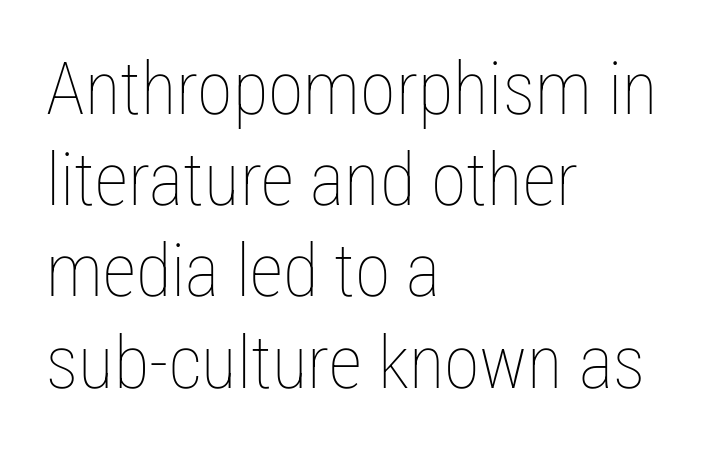
The image shows 73 px thin, condensed type, upright; set left-aligned, normal line spacing (1.25x), normal letter spacing, not underlined; low stroke contrast and a medium x-height.
